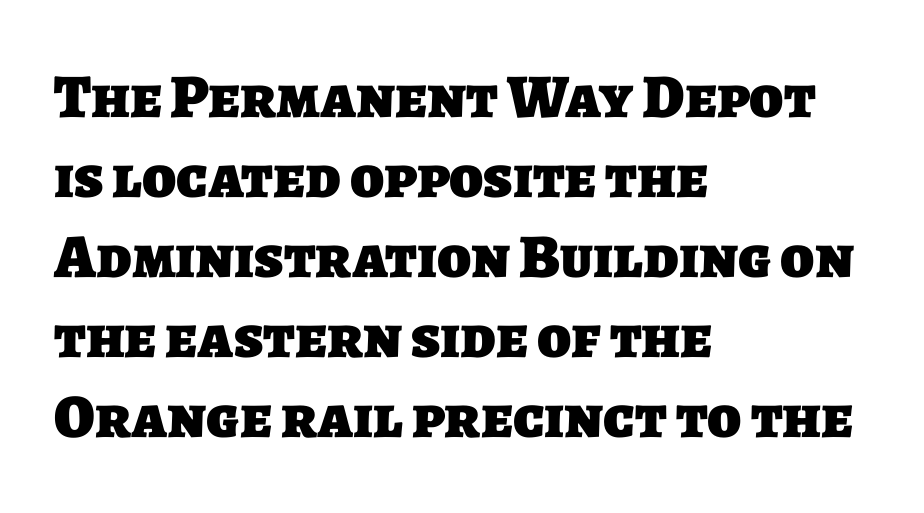
Reading down the column, the eye jumps a familiar distance to each next line. In terms of letterspacing, this is plain default setting. You could not count columns in this text — the font is proportionally spaced. These lines carry a lot of weight — the face is fully bold.
